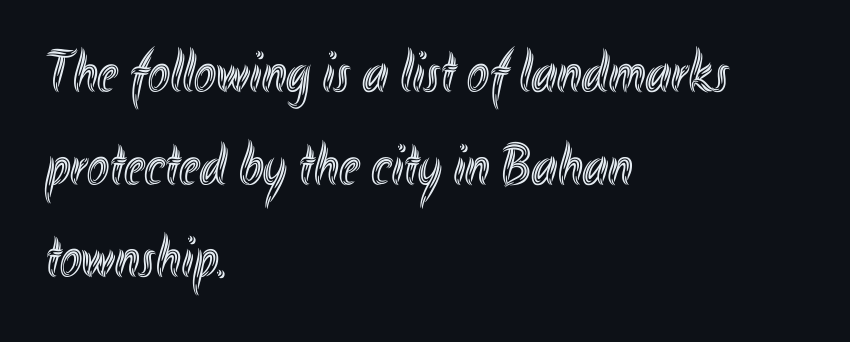
The image shows 59 px condensed type; set left-aligned, normal line spacing (1.57x), normal letter spacing, not underlined; a small x-height.
